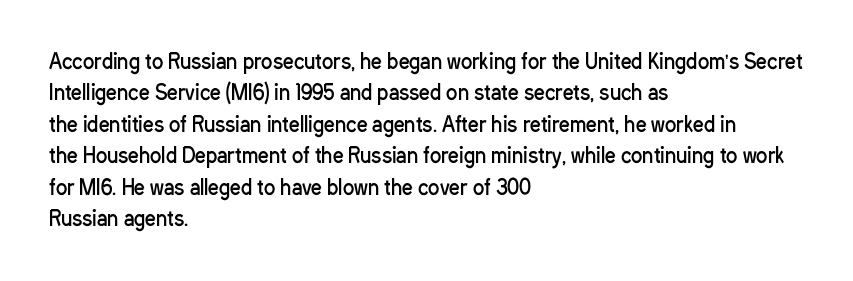
Each row of text sits above clean, open space. Italic? Not at all — the glyphs are vertical. Typeset ragged right — the left edge is the straight one. Each word holds together tightly as a unit, with standard inter-letter gaps. Interline gaps are of average width in this sample.
